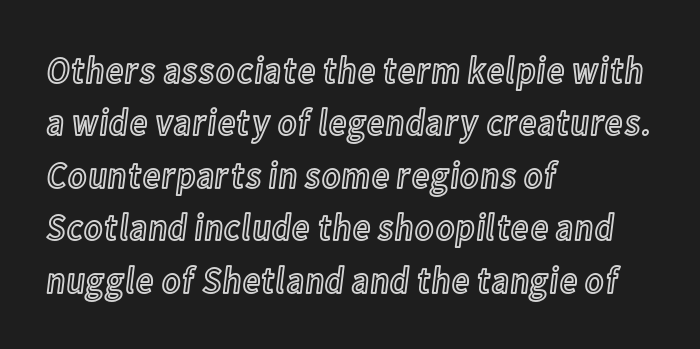
The image shows 38 px condensed type; set left-aligned, normal line spacing (1.38x), normal letter spacing, not underlined; a medium x-height.
